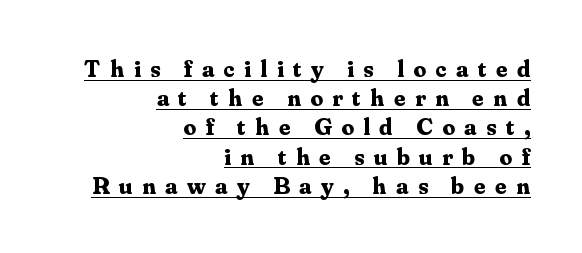
{"italic": "no", "bold": "yes", "underline": "yes", "align": "right", "line_spacing_ratio": 1.17, "letter_spacing": "wide", "letter_spacing_em": 0.38, "glyph_px": 25}
